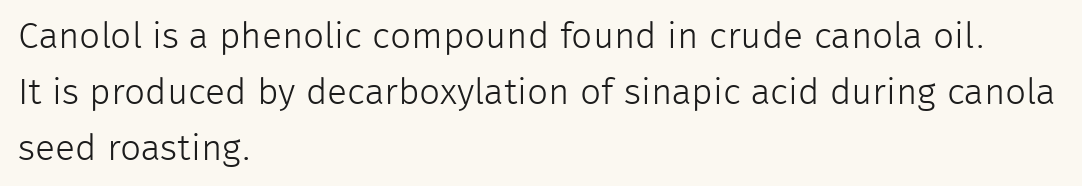
The passage shown has conventional tracking throughout. Does the type have serifs? No, each stem ends abruptly. On a weight scale, this lands at 450 or below. This rendering features lettering with no underline.
